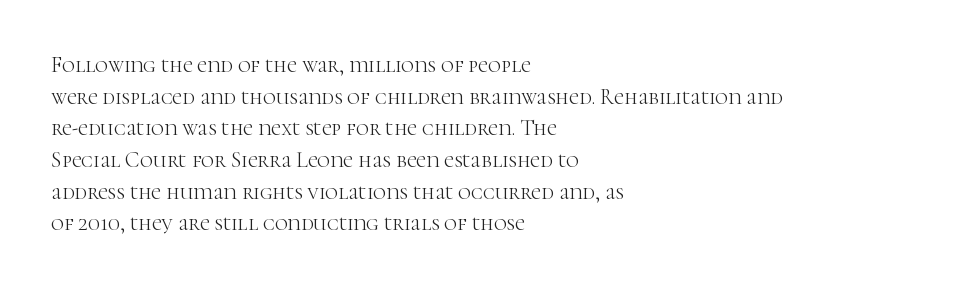
The image shows 22 px text type, upright; set left-aligned, normal line spacing (1.44x), normal letter spacing, not underlined.
